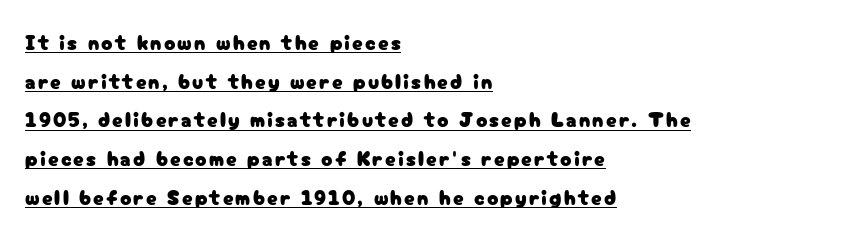
The image shows 21 px text type, upright; set left-aligned, line spacing 1.84x, underlined.
